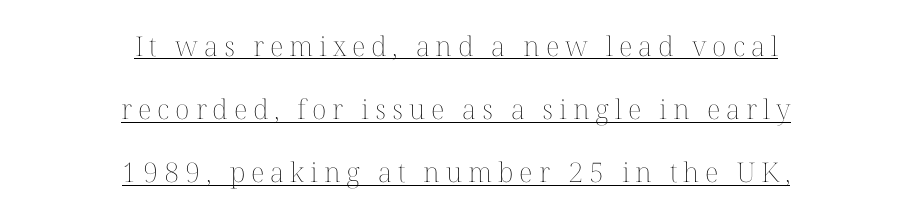
Which margin do the lines hug? Neither — every line sits in the middle. Is there any slant? The stems are plumb. Emphasis is given by a line drawn under the lettering. The rendering uses a large line-height, opening up the rows.
